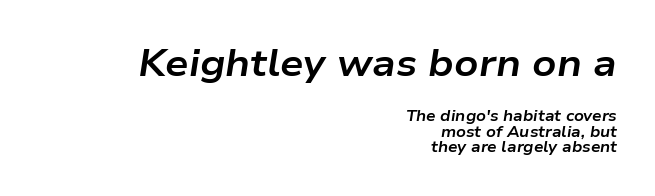
The image shows 37 px bold, wide type, italic (leaning right); set right-aligned, tight line spacing (1.02x), normal letter spacing, not underlined; the first (top) block is 2.47x larger; low stroke contrast and a medium x-height.
